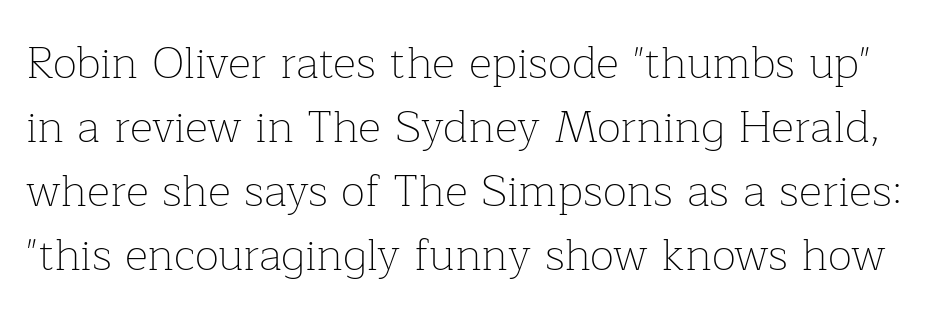
Q: Is the text bold? A: No.
Q: Is the text italic (slanted)? A: No, it is upright.
Q: Is the typeface a serif or a sans-serif typeface? A: Serif.
Q: Is the text underlined? A: No.
Q: Is the spacing between letters normal or unusually wide? A: Normal.
Q: Is the spacing between lines tight, normal or loose? A: Normal.
Q: Width (condensed, normal, or wide)? A: Normal.
Q: Stroke contrast? A: Low.
Q: x-height? A: Medium.
Q: Monospaced? A: No.
